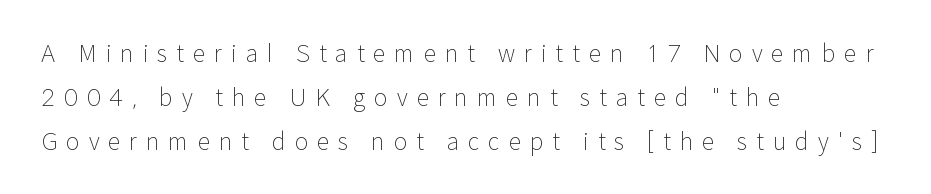
Quick note: underline off. The typography opts for an upright posture over an oblique one. The rendering anchors every line to the left-hand side. The passage shown is not bold in any degree. Glyph-to-glyph distance is far greater than everyday printed text.
